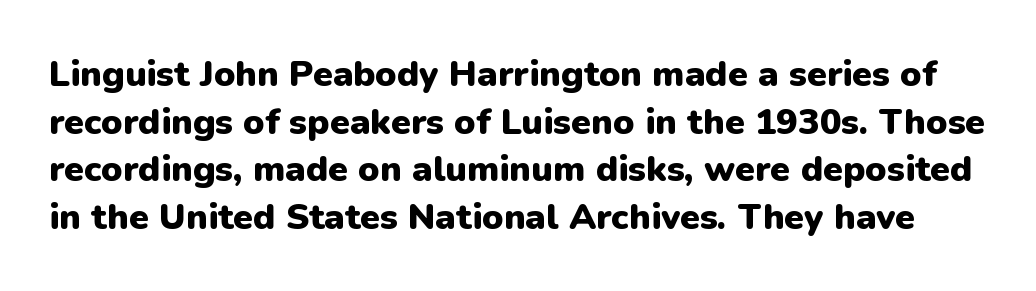
Q: Is the text bold? A: Yes.
Q: Is the text italic (slanted)? A: No, it is upright.
Q: Is the typeface a serif or a sans-serif typeface? A: Sans-serif.
Q: Is the text underlined? A: No.
Q: Is the spacing between letters normal or unusually wide? A: Normal.
Q: Is the spacing between lines tight, normal or loose? A: Normal.
Q: Width (condensed, normal, or wide)? A: Normal.
Q: Stroke contrast? A: Low.
Q: x-height? A: Medium.
Q: Monospaced? A: No.
